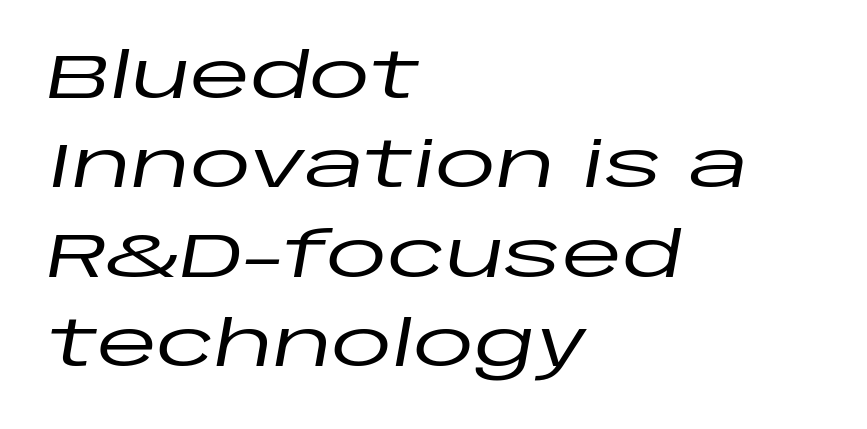
Q: Is the text italic (slanted)? A: Yes, it leans right by about 10 degrees.
Q: Is the text underlined? A: No.
Q: How is the paragraph aligned? A: Left-aligned.
Q: Is the spacing between letters normal or unusually wide? A: Normal.
Q: Is the spacing between lines tight, normal or loose? A: Normal.
Q: Width (condensed, normal, or wide)? A: Wide.
Q: Stroke contrast? A: Low.
Q: x-height? A: Large.
Q: Monospaced? A: No.
